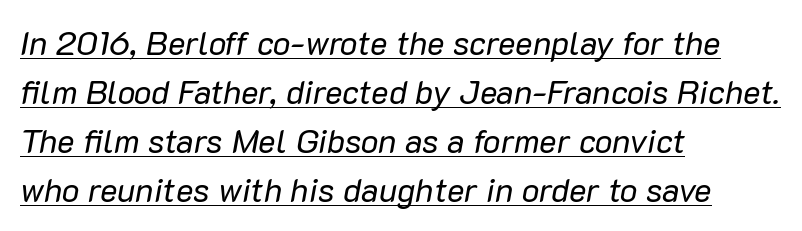
Q: Is the text bold? A: No.
Q: Is the text italic (slanted)? A: Yes, it leans right by about 10 degrees.
Q: Is the text underlined? A: Yes.
Q: How is the paragraph aligned? A: Left-aligned.
Q: Is the spacing between letters normal or unusually wide? A: Normal.
Q: Is the spacing between lines tight, normal or loose? A: Normal.
Q: Width (condensed, normal, or wide)? A: Normal.
Q: Stroke contrast? A: Low.
Q: x-height? A: Medium.
Q: Monospaced? A: No.
